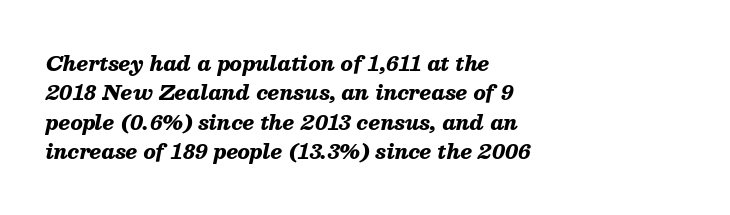
Q: Is the text bold? A: Yes.
Q: Is the text italic (slanted)? A: Yes, it leans right by about 13 degrees.
Q: Is the text underlined? A: No.
Q: How is the paragraph aligned? A: Left-aligned.
Q: Is the spacing between letters normal or unusually wide? A: Normal.
Q: Is the spacing between lines tight, normal or loose? A: Normal.
